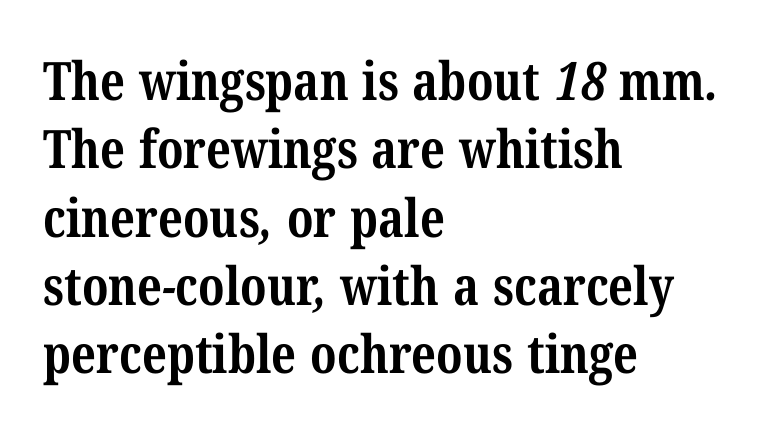
The image shows 53 px bold, condensed serif type; set left-aligned, normal line spacing (1.29x), normal letter spacing, not underlined; medium stroke contrast and a medium x-height.
